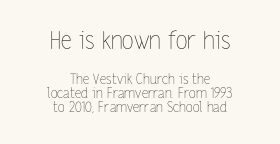
The image shows 24 px text type, upright; set centered, tight line spacing (0.99x), normal letter spacing, not underlined; the first (top) block is 1.71x larger.
